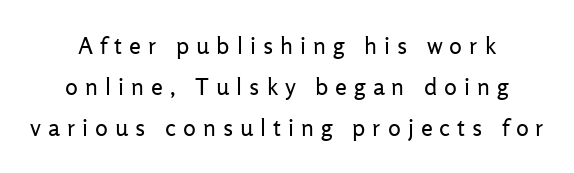
{"italic": "no", "bold": "no", "underline": "no", "line_spacing_ratio": 1.71, "letter_spacing": "wide", "letter_spacing_em": 0.29, "glyph_px": 24}
